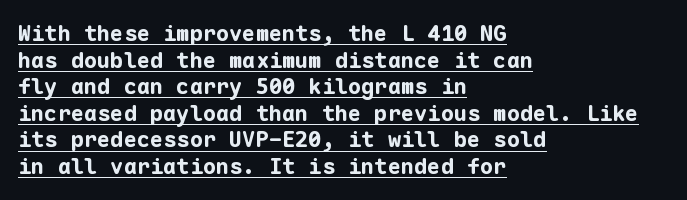
{"italic": "no", "bold": "yes", "underline": "yes", "align": "left", "line_spacing_ratio": 1.21, "letter_spacing": "normal", "letter_spacing_em": 0.0, "glyph_px": 22}
